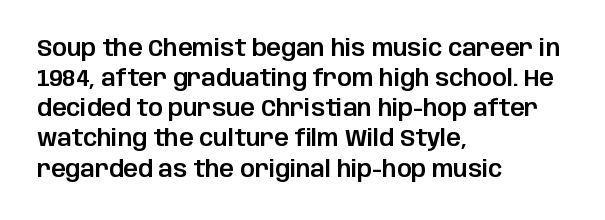
Q: Is the text italic (slanted)? A: No, it is upright.
Q: Is the text underlined? A: No.
Q: How is the paragraph aligned? A: Left-aligned.
Q: Is the spacing between letters normal or unusually wide? A: Normal.
Q: Is the spacing between lines tight, normal or loose? A: Normal.
